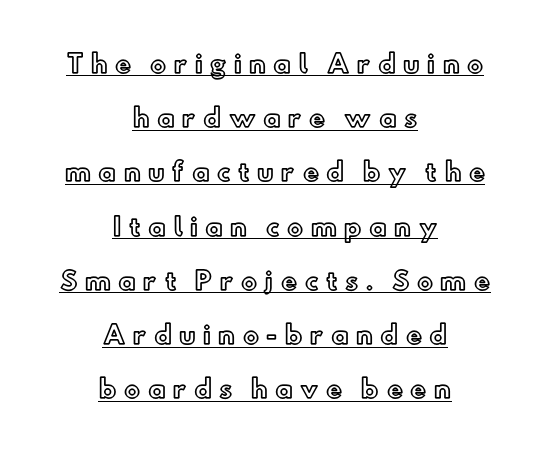
The letters stand straight up with perfectly vertical stems. The lettering is marked with a stroke running underneath it. The rendering positions every line midway between the sides. What stands out about the letter spacing? Its width — letters are far apart. A typesetter would call this leading open, well beyond the default.
